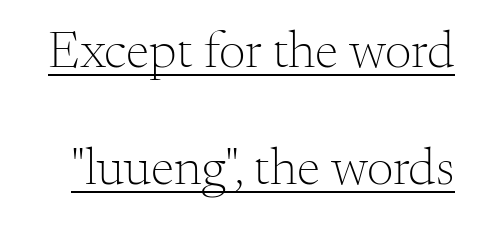
Q: Is the text bold? A: No.
Q: Is the text italic (slanted)? A: No, it is upright.
Q: Is the typeface a serif or a sans-serif typeface? A: Serif.
Q: Is the text underlined? A: Yes.
Q: Is the spacing between letters normal or unusually wide? A: Normal.
Q: Is the spacing between lines tight, normal or loose? A: Loose.
Q: Width (condensed, normal, or wide)? A: Normal.
Q: Stroke contrast? A: Medium.
Q: x-height? A: Small.
Q: Monospaced? A: No.
